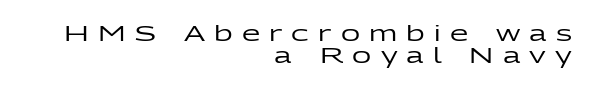
Q: Is the text italic (slanted)? A: No, it is upright.
Q: Is the text underlined? A: No.
Q: How is the paragraph aligned? A: Right-aligned.
Q: Is the spacing between letters normal or unusually wide? A: Unusually wide.
Q: Is the spacing between lines tight, normal or loose? A: Tight.
